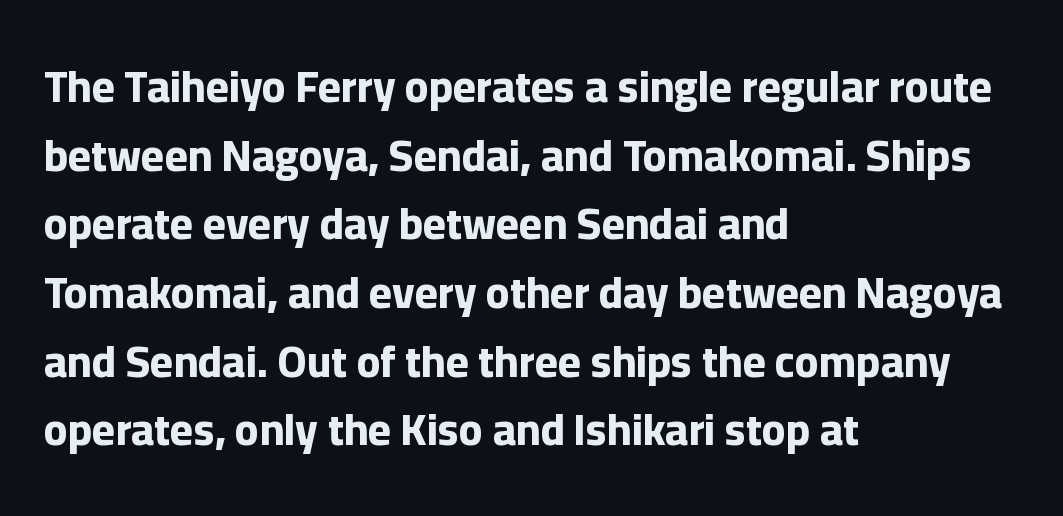
Observe the ordinary spacing: letters are neighbours, not strangers. The rendering uses natural spacing where letterforms have individual widths. Leading matches the norm, producing a regular column. You can tell it's not italic because the verticals are truly vertical. Compared with a centered layout, this one pins lines to the left instead.
